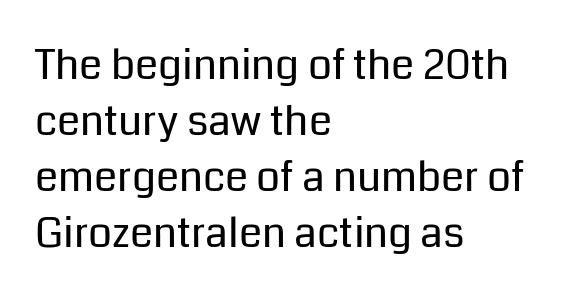
Q: Is the text bold? A: No.
Q: Is the text italic (slanted)? A: No, it is upright.
Q: Is the typeface a serif or a sans-serif typeface? A: Sans-serif.
Q: Is the text underlined? A: No.
Q: How is the paragraph aligned? A: Left-aligned.
Q: Is the spacing between letters normal or unusually wide? A: Normal.
Q: Is the spacing between lines tight, normal or loose? A: Normal.
Q: Width (condensed, normal, or wide)? A: Normal.
Q: Stroke contrast? A: Low.
Q: x-height? A: Medium.
Q: Monospaced? A: No.
